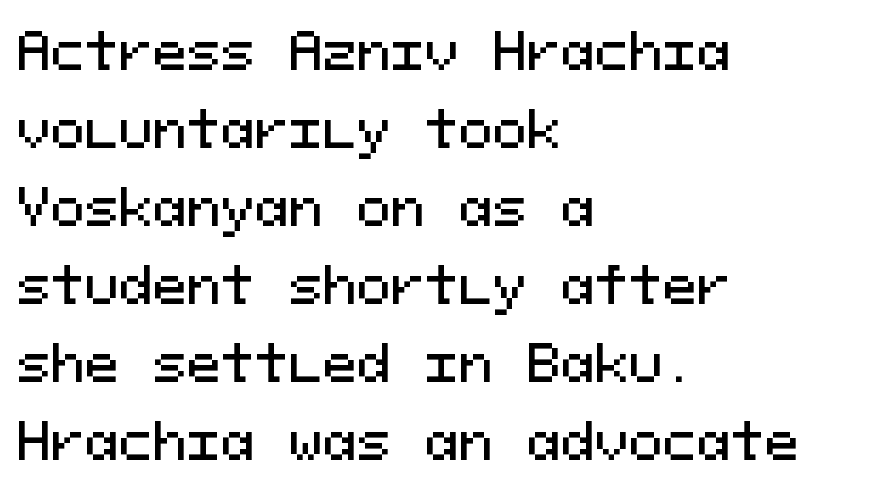
The image shows 51 px sans-serif type, upright, monospaced; set left-aligned, normal line spacing (1.53x), normal letter spacing, not underlined; medium stroke contrast and a medium x-height.
